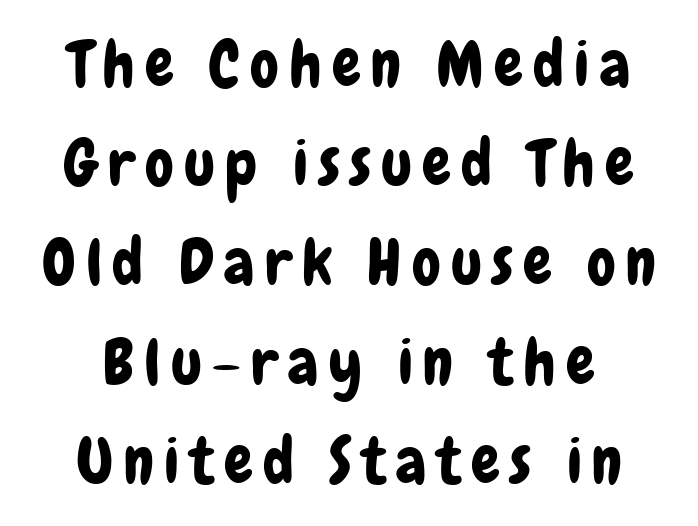
Q: Is the text italic (slanted)? A: No, it is upright.
Q: Is the typeface a serif or a sans-serif typeface? A: Sans-serif.
Q: Is the text underlined? A: No.
Q: How is the paragraph aligned? A: Centered.
Q: Is the spacing between lines tight, normal or loose? A: Normal.
Q: Width (condensed, normal, or wide)? A: Condensed.
Q: Stroke contrast? A: Low.
Q: x-height? A: Medium.
Q: Monospaced? A: No.
